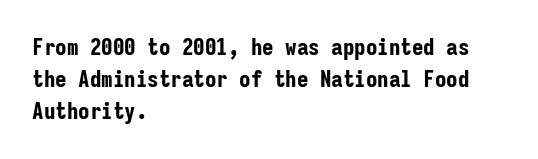
Q: Is the text bold? A: Yes.
Q: Is the text italic (slanted)? A: No, it is upright.
Q: Is the text underlined? A: No.
Q: How is the paragraph aligned? A: Left-aligned.
Q: Is the spacing between letters normal or unusually wide? A: Normal.
Q: Is the spacing between lines tight, normal or loose? A: Normal.
